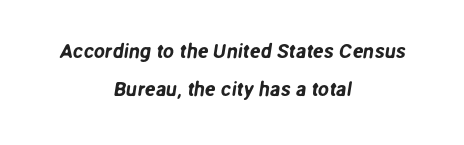
The image shows 20 px text type; set centered, loose line spacing (1.92x), normal letter spacing, not underlined.
